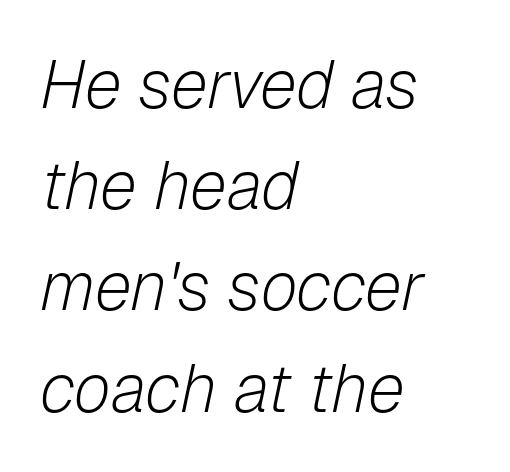
The image shows 67 px light type, italic (leaning right); set left-aligned, normal line spacing (1.51x), normal letter spacing, not underlined; low stroke contrast and a medium x-height.
